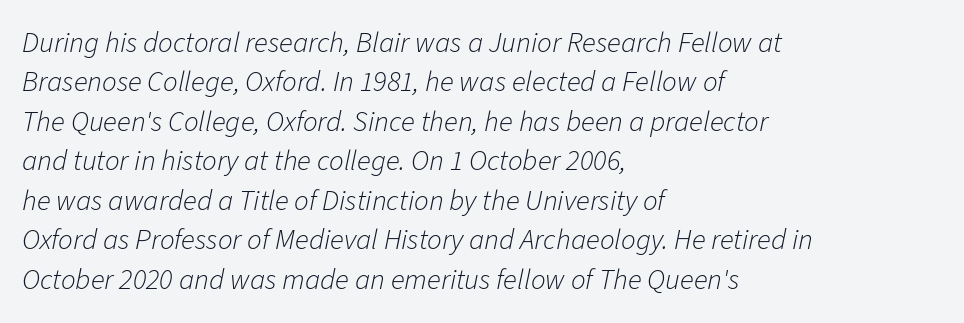
Q: Is the text bold? A: No.
Q: Is the text italic (slanted)? A: Yes, it leans right by about 11 degrees.
Q: Is the text underlined? A: No.
Q: How is the paragraph aligned? A: Left-aligned.
Q: Is the spacing between letters normal or unusually wide? A: Normal.
Q: Is the spacing between lines tight, normal or loose? A: Normal.
Q: Width (condensed, normal, or wide)? A: Normal.
Q: Stroke contrast? A: Low.
Q: x-height? A: Medium.
Q: Monospaced? A: No.
